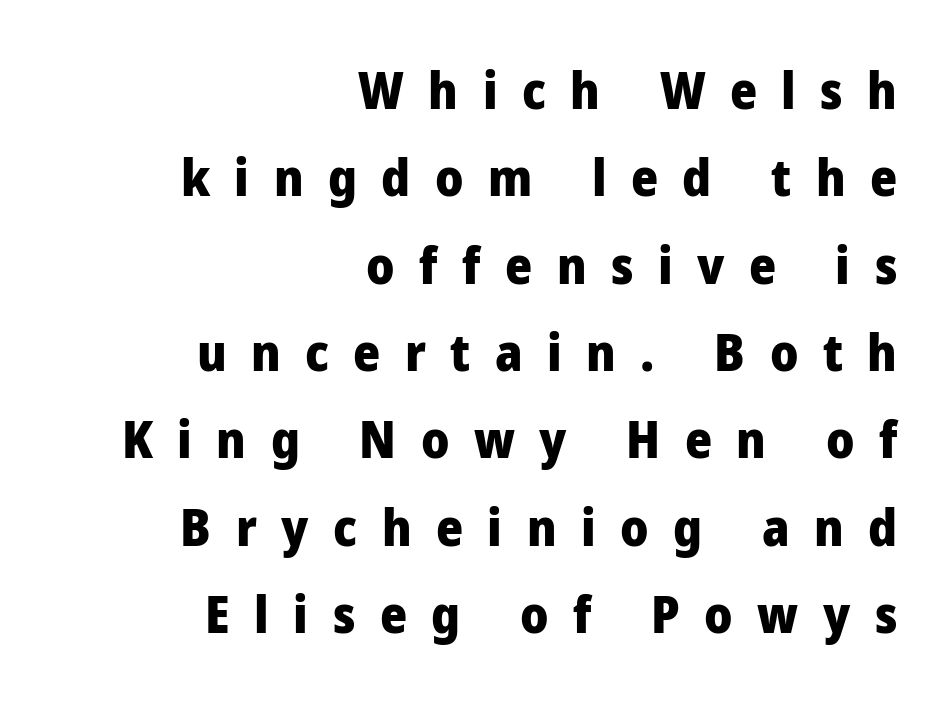
The image shows 52 px heavy sans-serif type, upright; set right-aligned, normal line spacing (1.68x), unusually wide letter spacing (+0.47 em), not underlined; low stroke contrast and a medium x-height.
